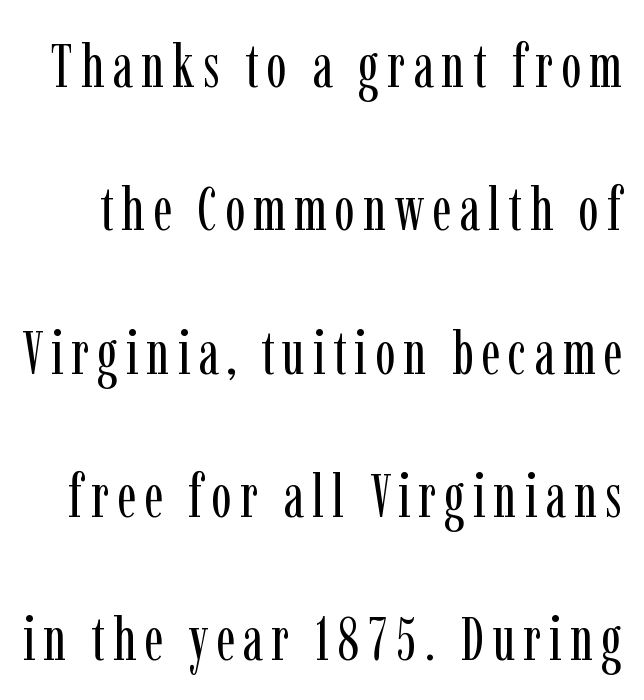
The image shows 61 px regular-weight, condensed serif type, upright; set loose line spacing (2.35x), not underlined; low stroke contrast and a medium x-height.
